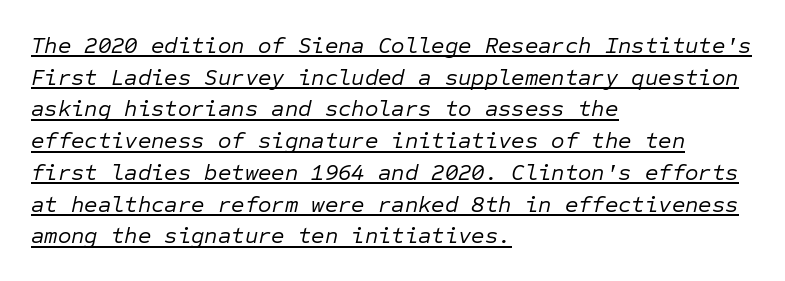
The rendering uses a moderate line-height, typical for paragraphs. Caption: lettering with a line underneath. Compared with ordinary roman type, these characters are visibly tilted. Stroke thickness stays within the range of a standard reading face or lighter. Nothing unusual about the tracking: characters are spaced as the font intends.
